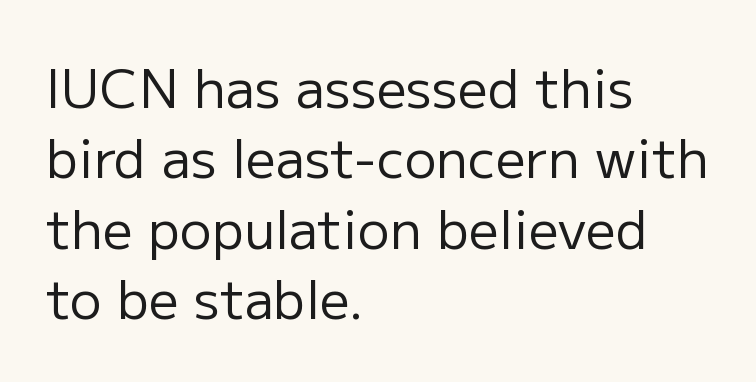
Reading down the block, your eye returns to a fixed left position each line. The lettering stays uniformly vertical, giving the passage a roman look. Font category for this specimen: sans-serif. Evenly set lines give the paragraph a standard silhouette. The specimen omits any rule beneath the text block's lines.
